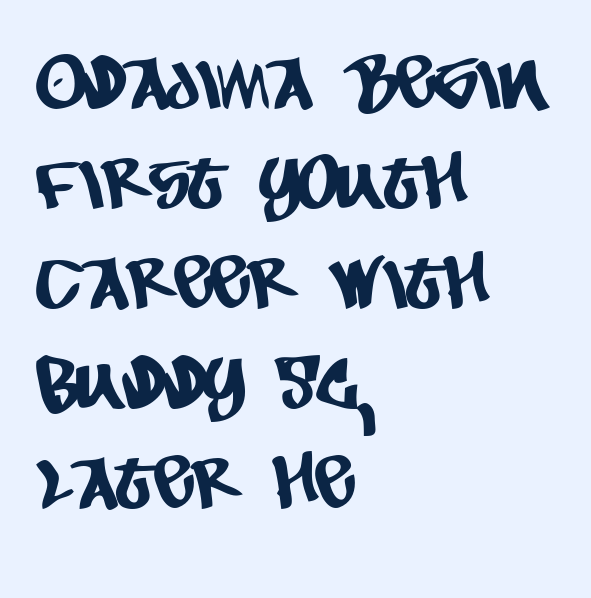
The image shows 74 px condensed sans-serif type; set left-aligned, normal line spacing (1.35x), normal letter spacing, not underlined; low stroke contrast and a large x-height.
